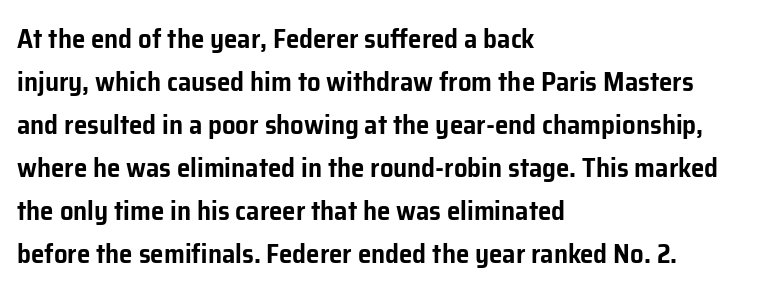
The image shows 27 px text type, upright; set left-aligned, normal line spacing (1.59x), normal letter spacing, not underlined.
